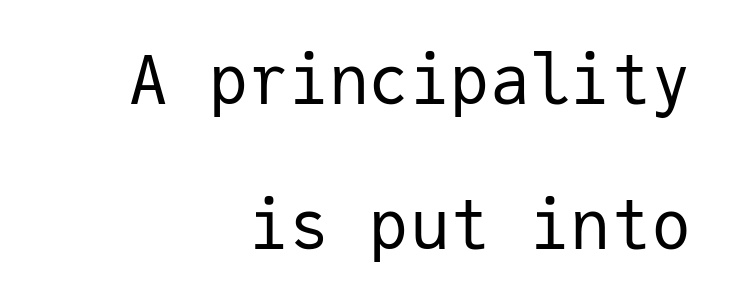
{"serif": "no", "italic": "no", "bold": "no", "weight": "regular", "width": "normal", "stroke_contrast": "low", "x_height": "medium", "monospaced": "yes", "underline": "no", "align": "right", "line_spacing": "loose", "line_spacing_ratio": 2.17, "letter_spacing": "normal", "letter_spacing_em": 0.0, "glyph_px": 67}
